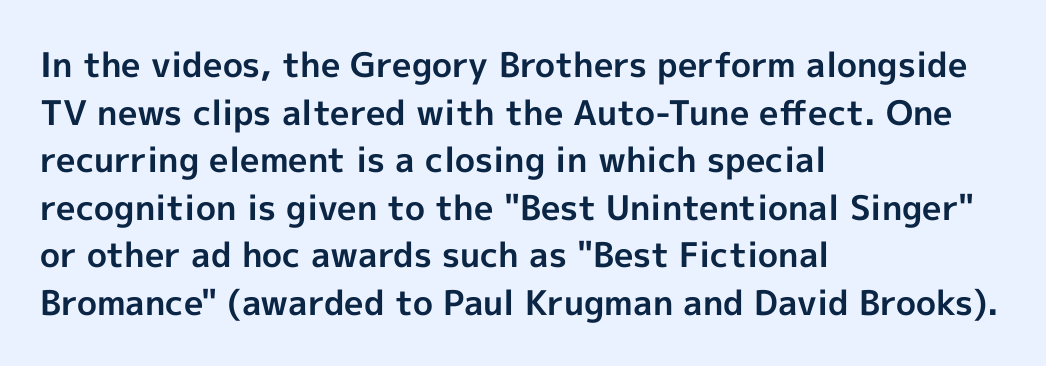
{"serif": "no", "italic": "no", "bold": "yes", "weight": "bold", "width": "normal", "x_height": "medium", "monospaced": "no", "underline": "no", "align": "left", "line_spacing": "normal", "line_spacing_ratio": 1.4, "letter_spacing": "normal", "letter_spacing_em": 0.0, "glyph_px": 34}
